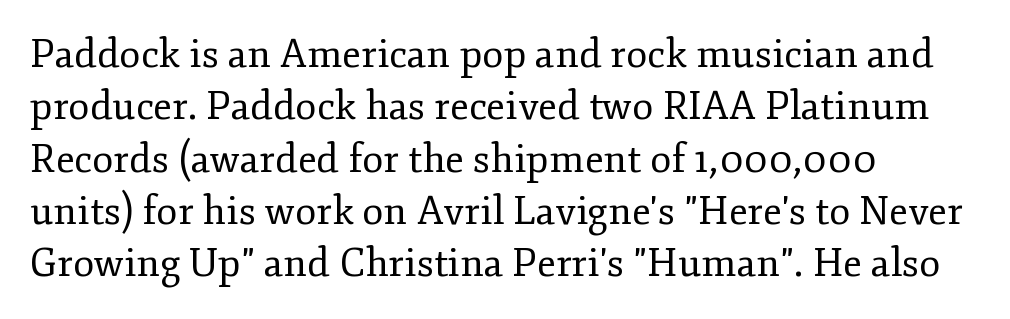
This sample is left-justified, so line endings fall wherever the words run out. Clear beneath every line of the passage. Rendered with straight, roman letterforms. There is no visible air inserted between adjacent glyphs. Vertically, the passage feels balanced, rows spaced as you'd expect. Stroke thickness stays within the range of a standard reading face or lighter.
